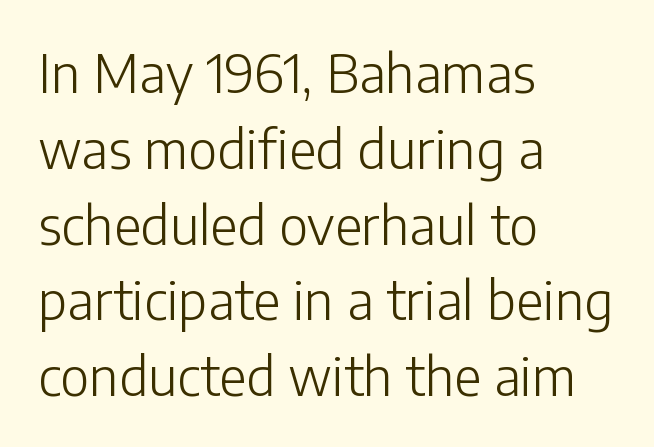
No heavy texture on the line: the type isn't bold. Does the leading feel generous? No, just average. Every row of glyphs begins at an identical x-position on the left. Is this a fixed-width face? No — the glyphs have proportional, varying widths. Look at the tracking — it's just the regular setting, nothing added.
